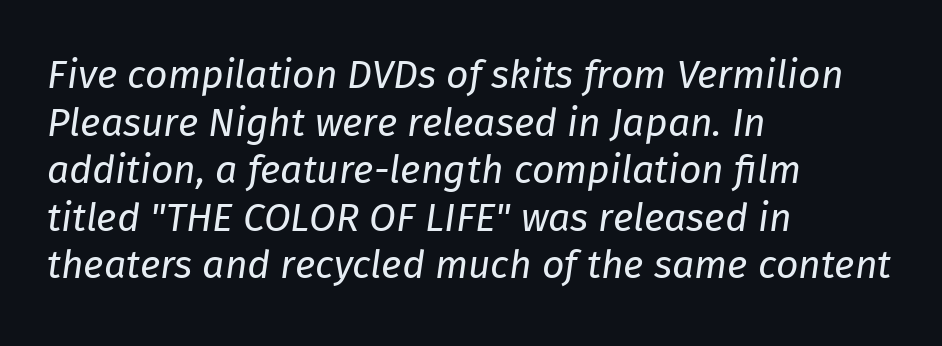
The typesetting does not lean heavy: it is not bold. The passage shown has conventional tracking throughout. The specimen reads as italic at a glance. The space directly below the letters is spotless.
